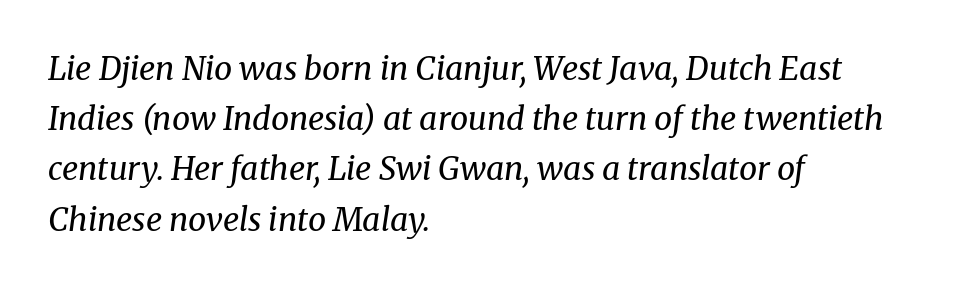
{"serif": "yes", "italic": "yes", "lean": "right", "slant_degrees": 8, "bold": "no", "weight": "regular", "width": "normal", "stroke_contrast": "medium", "x_height": "medium", "monospaced": "no", "underline": "no", "align": "left", "line_spacing": "normal", "line_spacing_ratio": 1.57, "letter_spacing": "normal", "letter_spacing_em": 0.0, "glyph_px": 32}
